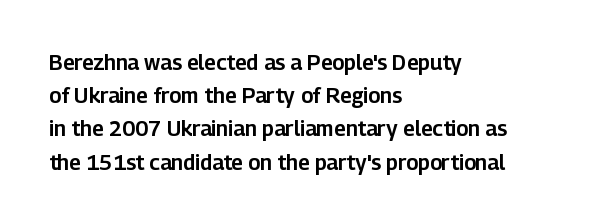
The tracking reads as untouched default to a designer's eye. Anything drawn beneath the words? Only blank space. Leading: standard. The lettering holds an erect, upright posture throughout.
